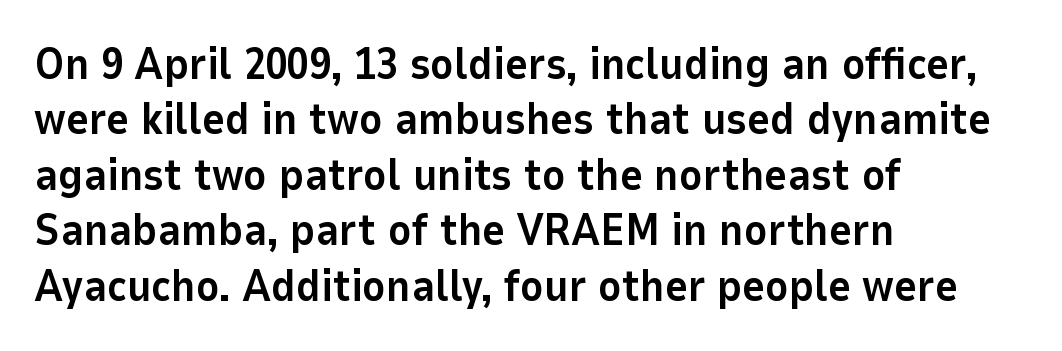
Q: Is the text bold? A: Yes.
Q: Is the text italic (slanted)? A: No, it is upright.
Q: Is the typeface a serif or a sans-serif typeface? A: Sans-serif.
Q: Is the text underlined? A: No.
Q: How is the paragraph aligned? A: Left-aligned.
Q: Is the spacing between letters normal or unusually wide? A: Normal.
Q: Is the spacing between lines tight, normal or loose? A: Normal.
Q: Width (condensed, normal, or wide)? A: Normal.
Q: Stroke contrast? A: Low.
Q: x-height? A: Medium.
Q: Monospaced? A: No.
